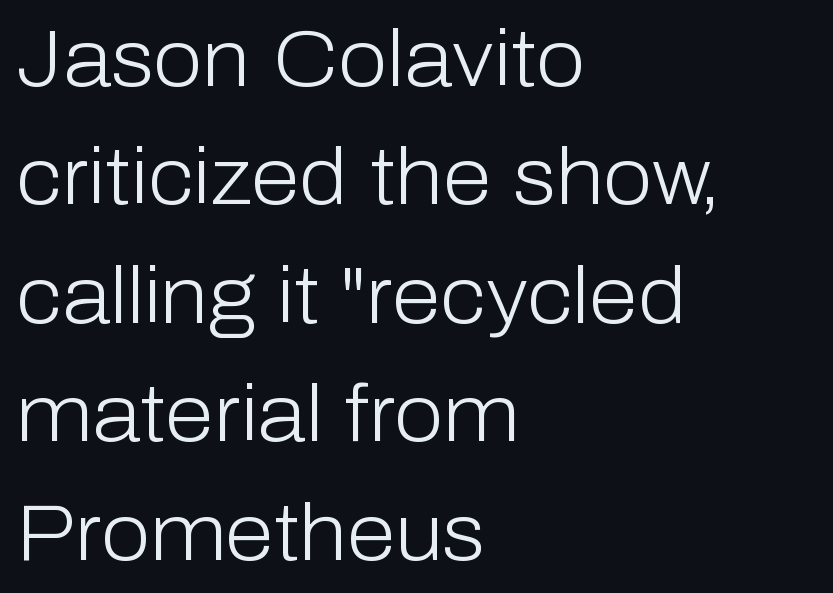
Q: Is the text bold? A: No.
Q: Is the text italic (slanted)? A: No, it is upright.
Q: Is the typeface a serif or a sans-serif typeface? A: Sans-serif.
Q: Is the text underlined? A: No.
Q: How is the paragraph aligned? A: Left-aligned.
Q: Is the spacing between letters normal or unusually wide? A: Normal.
Q: Is the spacing between lines tight, normal or loose? A: Normal.
Q: Width (condensed, normal, or wide)? A: Normal.
Q: Stroke contrast? A: Low.
Q: x-height? A: Medium.
Q: Monospaced? A: No.
